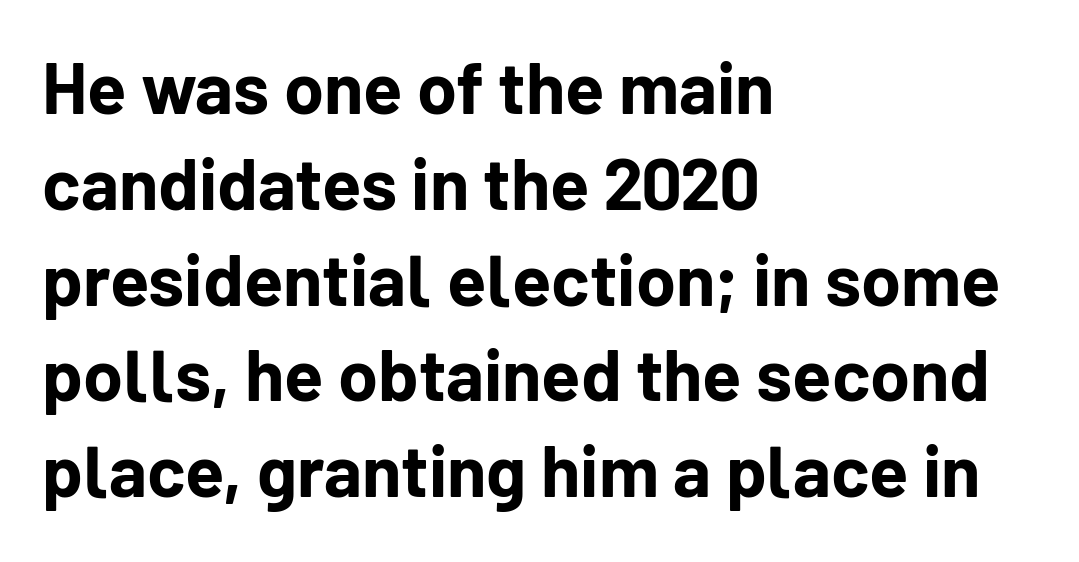
The image shows 72 px bold sans-serif type, upright; set left-aligned, normal line spacing (1.33x), normal letter spacing, not underlined; low stroke contrast and a medium x-height.
